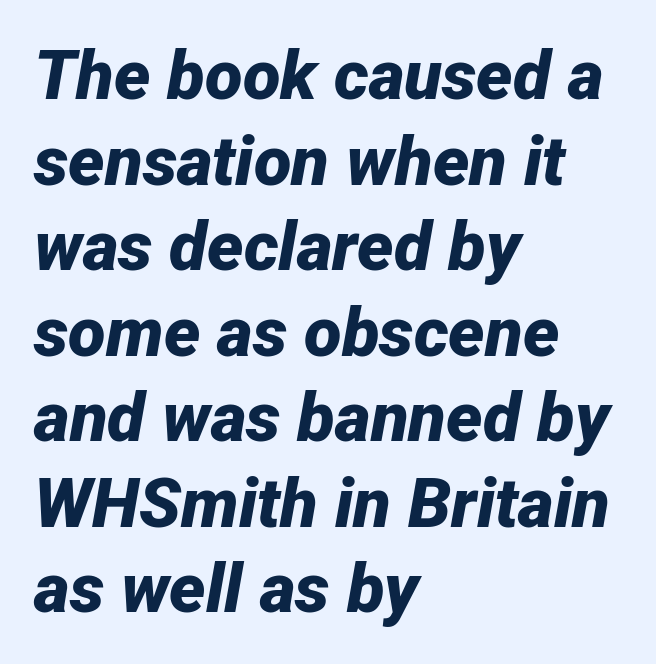
Q: Is the text bold? A: Yes.
Q: Is the text italic (slanted)? A: Yes, it leans right by about 12 degrees.
Q: Is the text underlined? A: No.
Q: How is the paragraph aligned? A: Left-aligned.
Q: Is the spacing between letters normal or unusually wide? A: Normal.
Q: Width (condensed, normal, or wide)? A: Normal.
Q: Stroke contrast? A: Low.
Q: x-height? A: Medium.
Q: Monospaced? A: No.
